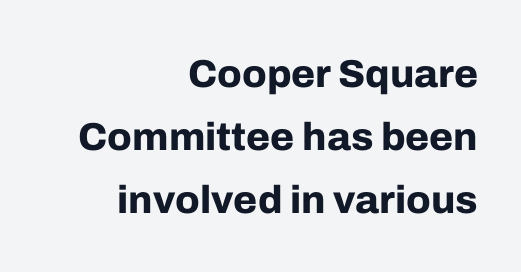
The glyphs are unaccompanied by any horizontal stroke below them. The ragged edge is on the left, which tells us the setting is flush right. This is heavy type, rendered in bold. Whoever set this chose a conventional vertical rhythm.
